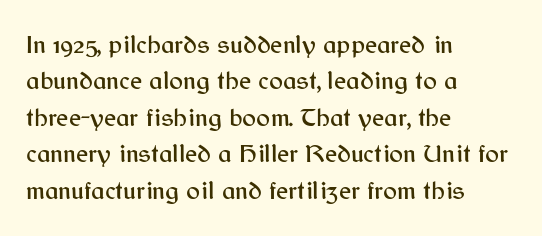
Q: Is the text italic (slanted)? A: No, it is upright.
Q: Is the text underlined? A: No.
Q: How is the paragraph aligned? A: Left-aligned.
Q: Is the spacing between letters normal or unusually wide? A: Normal.
Q: Is the spacing between lines tight, normal or loose? A: Normal.
